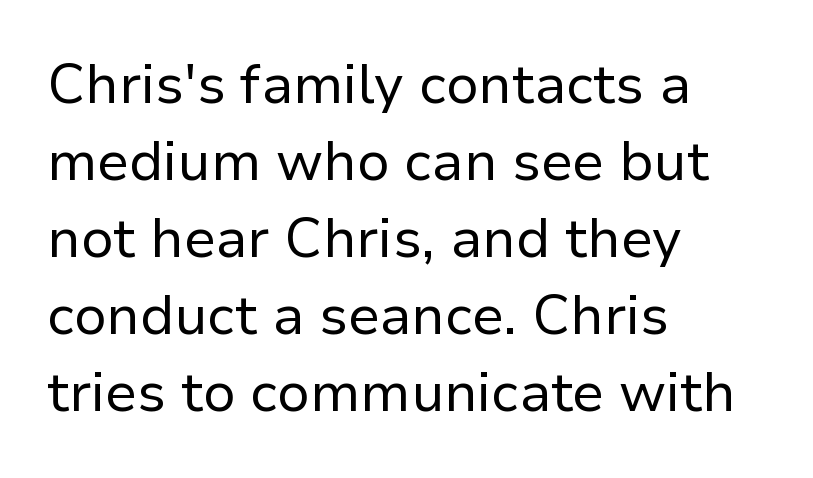
Q: Is the text bold? A: No.
Q: Is the text italic (slanted)? A: No, it is upright.
Q: Is the typeface a serif or a sans-serif typeface? A: Sans-serif.
Q: Is the text underlined? A: No.
Q: How is the paragraph aligned? A: Left-aligned.
Q: Is the spacing between letters normal or unusually wide? A: Normal.
Q: Is the spacing between lines tight, normal or loose? A: Normal.
Q: Width (condensed, normal, or wide)? A: Normal.
Q: Stroke contrast? A: Low.
Q: x-height? A: Medium.
Q: Monospaced? A: No.
